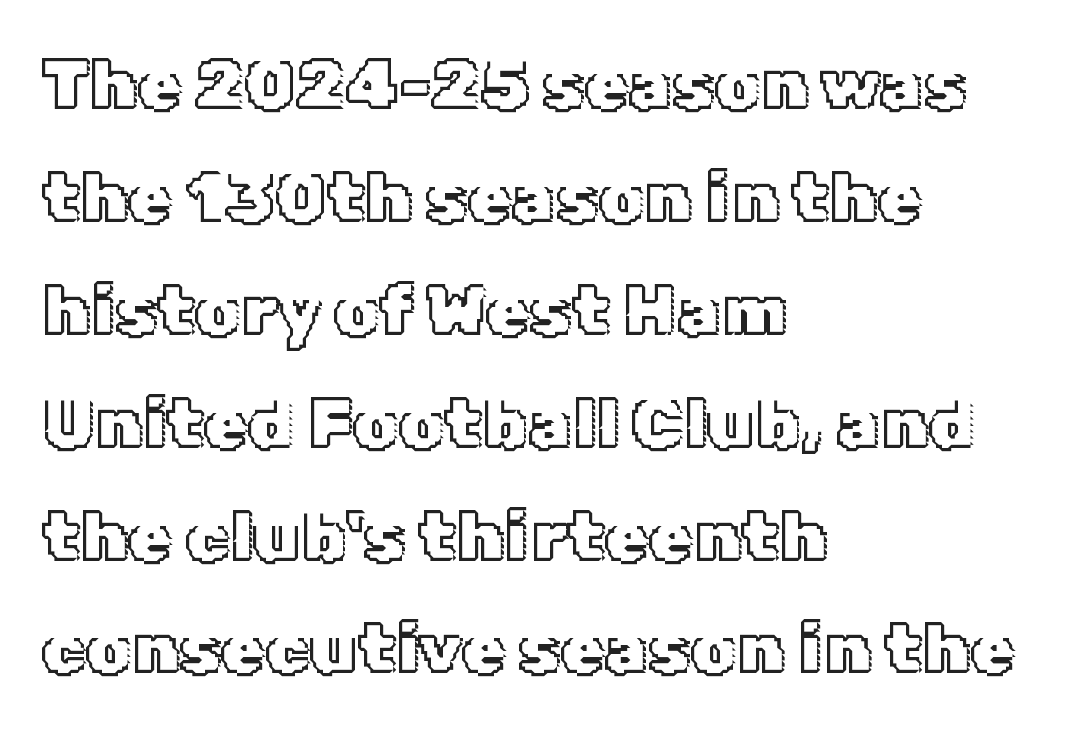
Only glyphs here, with clear space below each row. Do the letters lean? They stand straight. A classic flush-left, rag-right setting is used for this passage. Tracking value appears to be zero — textbook default spacing.
